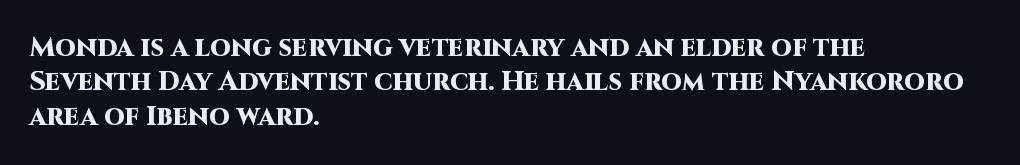
A typesetter would mark this as roman, not italic. Does the copy run flush right? No — it runs flush left. These words are printed bold, with thick strokes throughout. Successive baselines arrive at the customary interval. Caption: standard tracking, unaltered.
